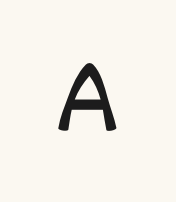
The image shows 76 px wide sans-serif type, upright; set normal letter spacing, not underlined; low stroke contrast and a medium x-height.
